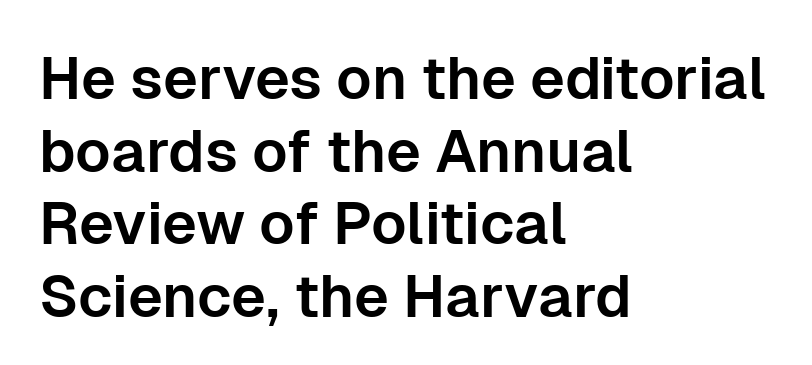
{"serif": "no", "italic": "no", "width": "normal", "stroke_contrast": "low", "x_height": "medium", "monospaced": "no", "underline": "no", "align": "left", "line_spacing_ratio": 1.23, "letter_spacing": "normal", "letter_spacing_em": 0.0, "glyph_px": 59}
